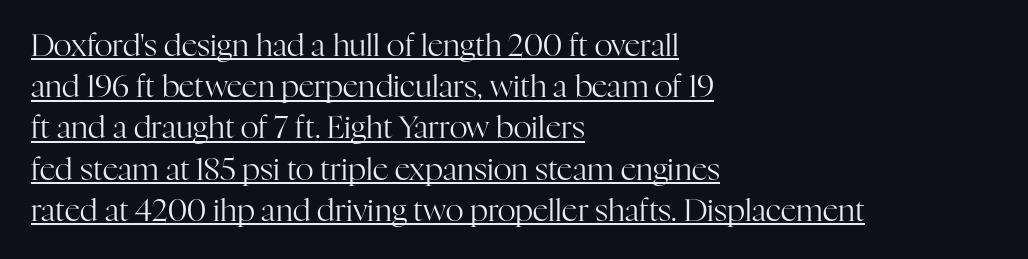
The image shows 31 px regular-weight serif type, upright; set left-aligned, normal line spacing (1.33x), normal letter spacing, underlined; high stroke contrast and a medium x-height.
